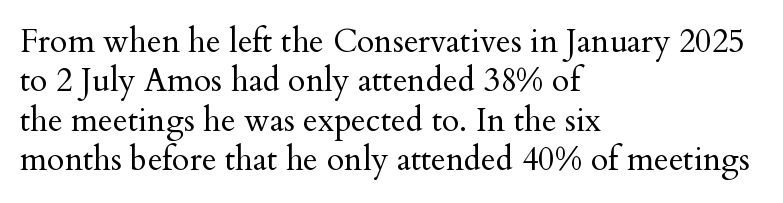
{"serif": "yes", "italic": "no", "bold": "no", "weight": "regular", "width": "normal", "stroke_contrast": "medium", "x_height": "small", "monospaced": "no", "underline": "no", "align": "left", "line_spacing_ratio": 1.23, "letter_spacing": "normal", "letter_spacing_em": 0.0, "glyph_px": 32}
